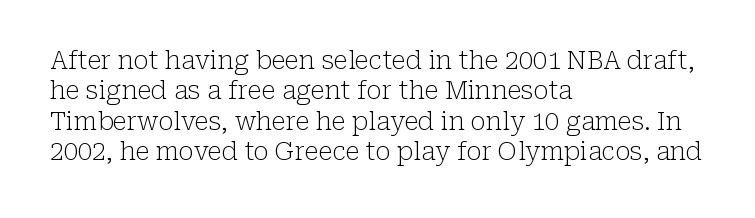
{"italic": "no", "bold": "no", "underline": "no", "align": "left", "line_spacing_ratio": 1.22, "letter_spacing": "normal", "letter_spacing_em": 0.0, "glyph_px": 25}
